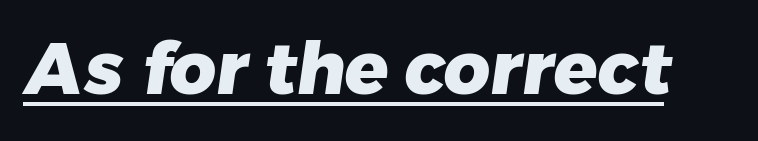
{"serif": "no", "bold": "yes", "weight": "heavy", "width": "normal", "stroke_contrast": "low", "x_height": "medium", "monospaced": "no", "underline": "yes", "letter_spacing": "normal", "letter_spacing_em": 0.0, "glyph_px": 72}
